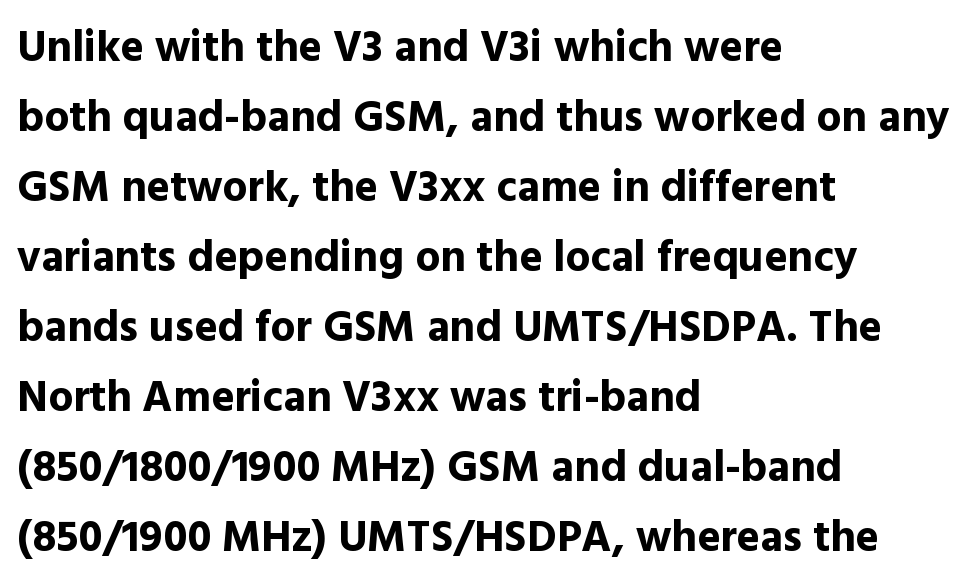
The image shows 44 px bold sans-serif type, upright; set left-aligned, normal line spacing (1.59x), normal letter spacing, not underlined; a medium x-height.
